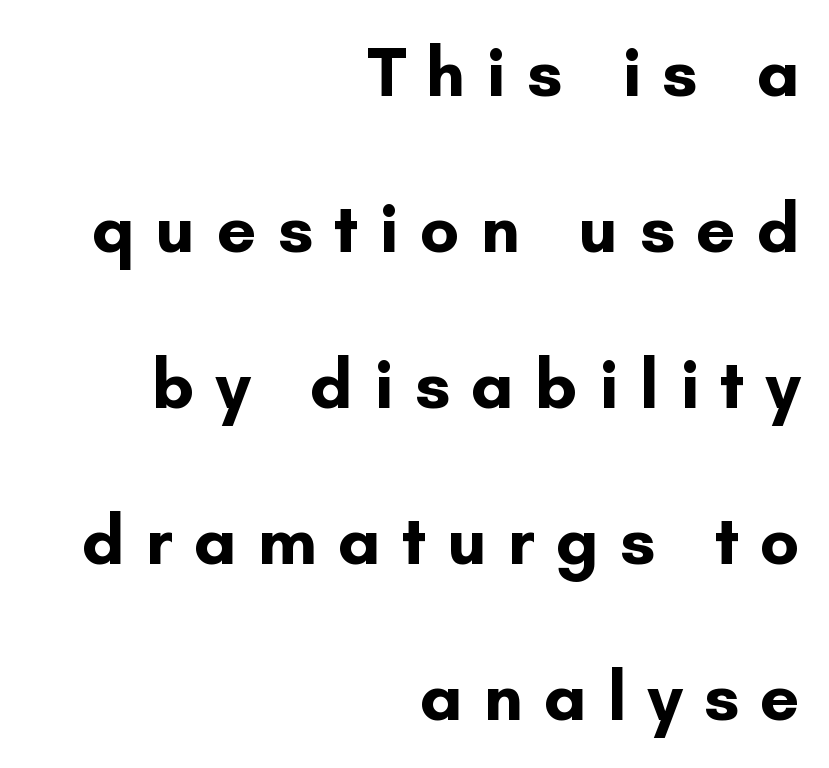
{"serif": "no", "italic": "no", "bold": "yes", "weight": "bold", "width": "normal", "stroke_contrast": "low", "x_height": "small", "monospaced": "no", "underline": "no", "align": "right", "line_spacing": "loose", "line_spacing_ratio": 2.23, "letter_spacing": "wide", "letter_spacing_em": 0.3, "glyph_px": 70}
